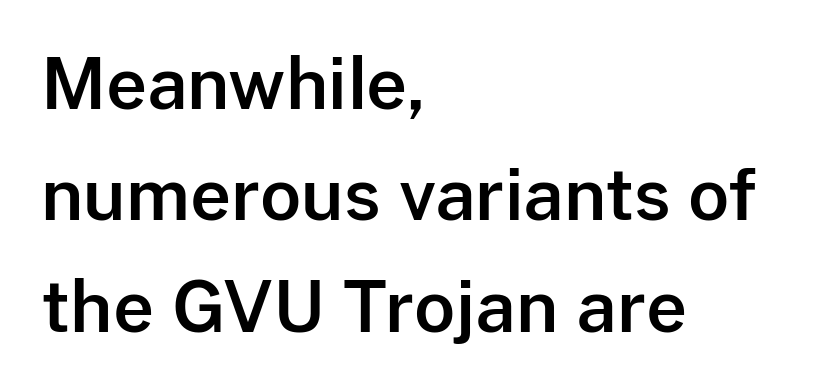
The image shows 71 px sans-serif type, upright; set left-aligned, normal line spacing (1.57x), normal letter spacing, not underlined; low stroke contrast and a medium x-height.
